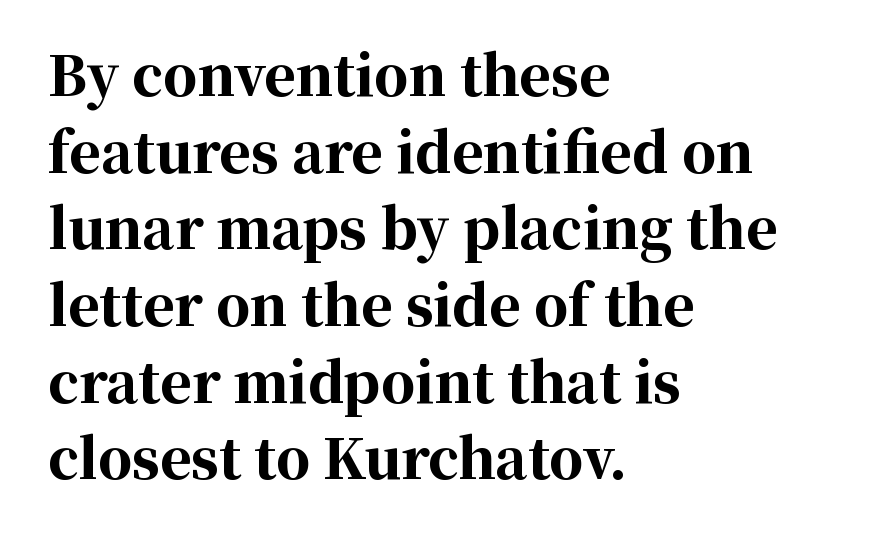
The image shows 54 px bold serif type, upright; set left-aligned, normal line spacing (1.42x), normal letter spacing, not underlined; high stroke contrast and a medium x-height.
